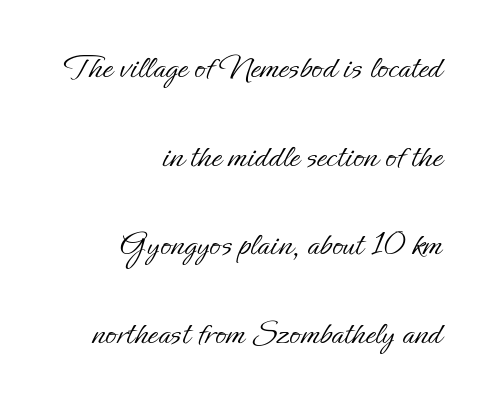
The letters look calm and open, with moderate or lighter stems. Glyph-to-glyph distance matches everyday printed text. Proportional: the letters do not fall into vertical columns. Is there much room between lines? Yes — plenty of vertical air separates them.
